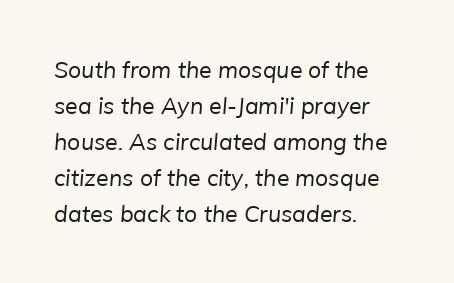
Q: Is the text bold? A: No.
Q: Is the text underlined? A: No.
Q: How is the paragraph aligned? A: Left-aligned.
Q: Is the spacing between letters normal or unusually wide? A: Normal.
Q: Is the spacing between lines tight, normal or loose? A: Normal.
